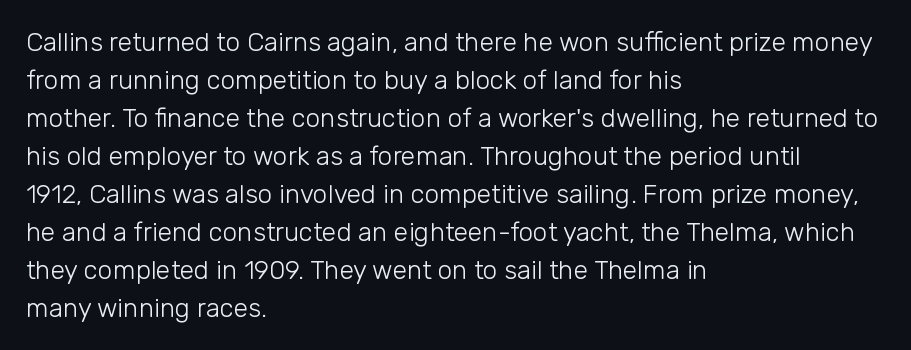
{"italic": "no", "bold": "no", "underline": "no", "align": "left", "line_spacing": "normal", "line_spacing_ratio": 1.46, "letter_spacing": "normal", "letter_spacing_em": 0.0, "glyph_px": 26}
